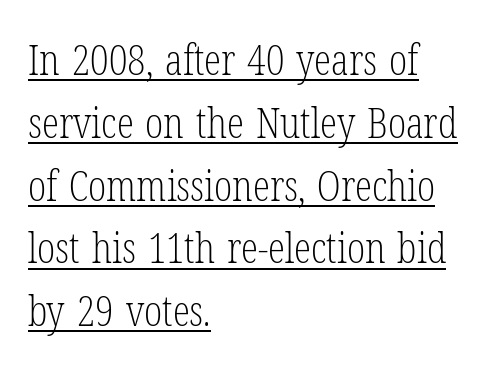
The image shows 43 px light, condensed serif type, upright; set left-aligned, normal line spacing (1.46x), normal letter spacing, underlined; low stroke contrast and a medium x-height.
